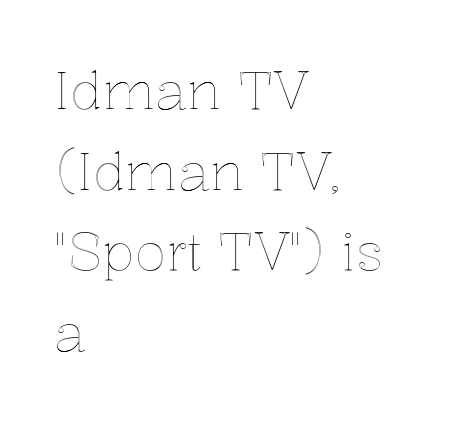
Q: Is the text italic (slanted)? A: No, it is upright.
Q: Is the text underlined? A: No.
Q: How is the paragraph aligned? A: Left-aligned.
Q: Is the spacing between letters normal or unusually wide? A: Normal.
Q: Is the spacing between lines tight, normal or loose? A: Normal.
Q: Width (condensed, normal, or wide)? A: Normal.
Q: x-height? A: Medium.
Q: Monospaced? A: No.
